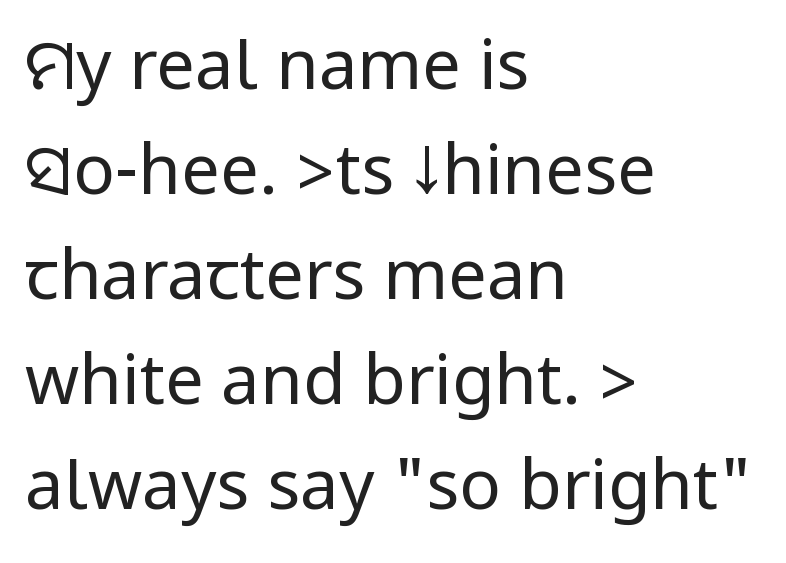
Posture: vertical. Look at the bottom of the vertical strokes: they stop flat, with no serifs. Underline: absent. The lines are quadded left. No heavy texture on the line: the type isn't bold. The tracking reads as untouched default to a designer's eye.
